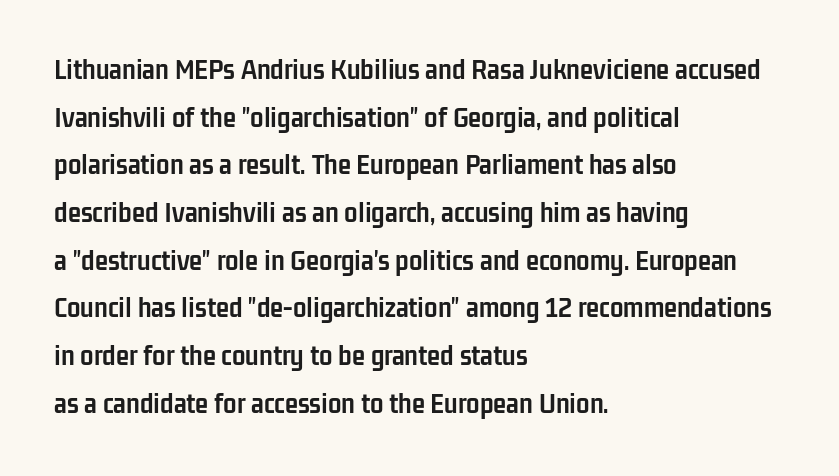
Q: Is the text bold? A: Yes.
Q: Is the text italic (slanted)? A: No, it is upright.
Q: Is the typeface a serif or a sans-serif typeface? A: Sans-serif.
Q: Is the text underlined? A: No.
Q: How is the paragraph aligned? A: Left-aligned.
Q: Is the spacing between letters normal or unusually wide? A: Normal.
Q: Is the spacing between lines tight, normal or loose? A: Normal.
Q: Width (condensed, normal, or wide)? A: Condensed.
Q: Stroke contrast? A: Low.
Q: x-height? A: Medium.
Q: Monospaced? A: No.
